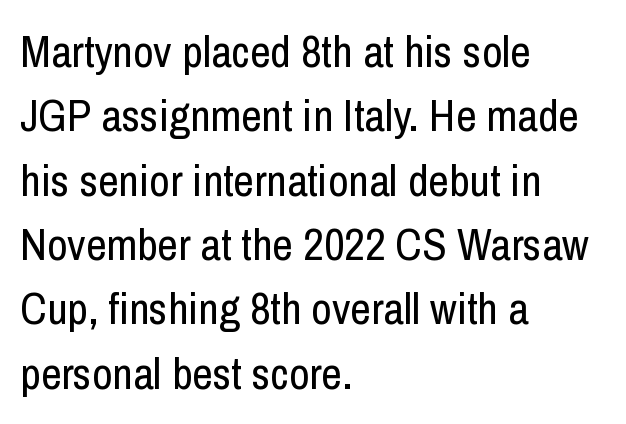
Caption: face not bold, strokes unweighted. Notice how the passage keeps a crisp vertical edge on the left only. Caption: standard tracking, unaltered. Horizontal bands of white between lines are of average thickness. The letters carry no serifs — their stems end cleanly without finishing strokes. A typesetter would call this proportional, since set widths differ per character.
